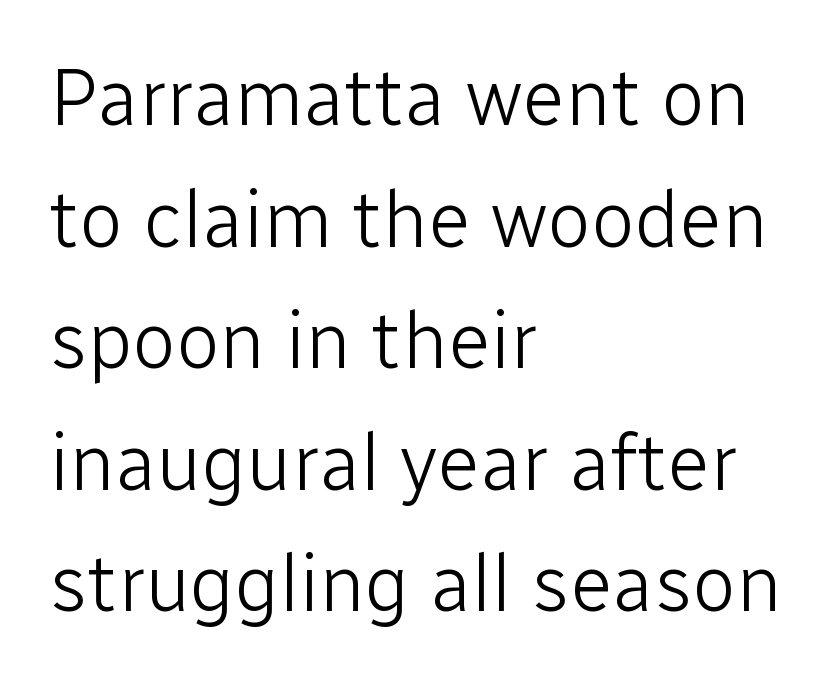
Each letter keeps its own natural width here, so spacing adapts to shape. The letters look calm and open, with moderate or lighter stems. In terms of leading, this rendering sits right in the middle. Grotesque or geometric, the face here clearly has no serifs.
